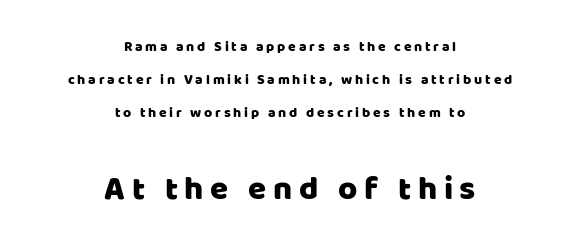
Does the copy run flush right? No — it is centered line by line. The passage shown is typed in a proportional face where columns would drift. Two sizes are in play, and the larger belongs to the second block. The type sits square on the baseline with zero lean.
